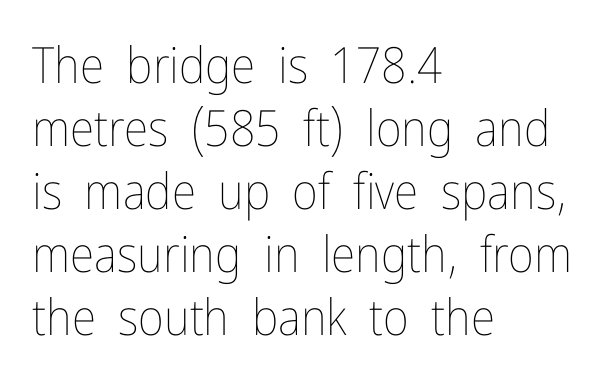
Each letter keeps its own natural width here, so spacing adapts to shape. Visually the block forms a straight wall on the left and a jagged coastline on the right. A clean baseline with only descenders dipping below it. Honestly, the row spacing looks completely unremarkable. Spacing between characters is what you'd get straight out of the box. Rendered with straight, roman letterforms.
